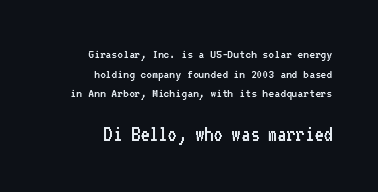
Spacing between characters is what you'd get straight out of the box. The glyphs are unaccompanied by any horizontal stroke below them. One glance says typical: line gaps are just what's usual. This is roman type, the default non-slanted kind.
